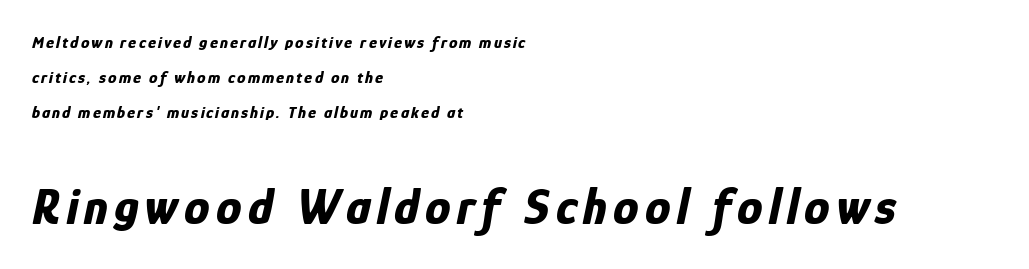
{"italic": "yes", "lean": "right", "slant_degrees": 12, "bold": "yes", "weight": "bold", "width": "condensed", "stroke_contrast": "low", "x_height": "medium", "monospaced": "no", "underline": "no", "align": "left", "line_spacing": "loose", "line_spacing_ratio": 2.07, "larger_block": "second", "size_ratio": 3.0, "glyph_px": 51}
